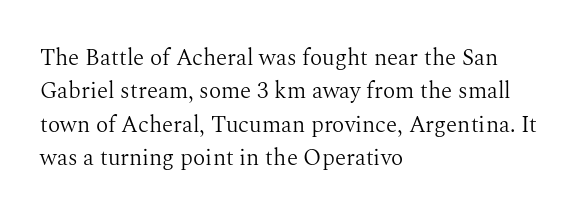
The image shows 23 px text type, upright; set left-aligned, normal line spacing (1.45x), normal letter spacing, not underlined.
